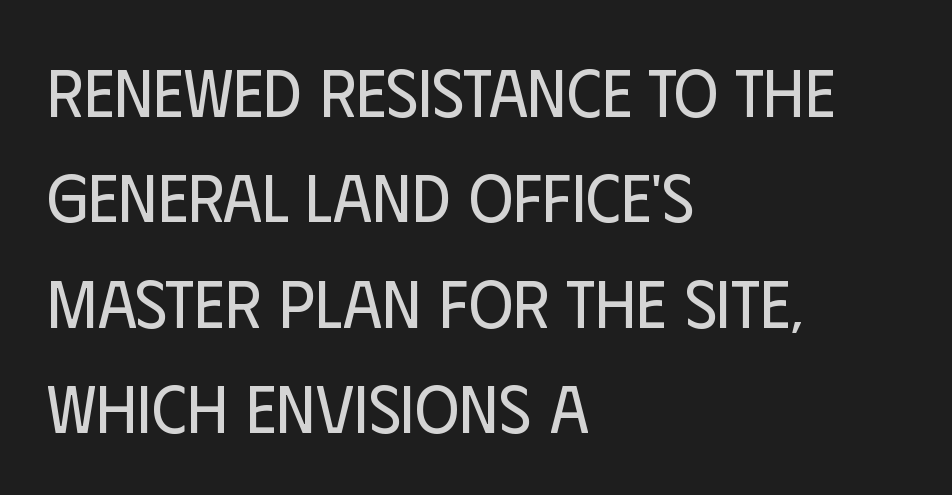
Interline gaps are of average width in this sample. Check under the words: just untouched page. Tracking here is standard; glyphs follow each other at the usual distance. The specimen reads as upright at a glance. This sample has the flowing, uneven cadence of proportional lettering. The face looks like a standard text weight, possibly lighter.
